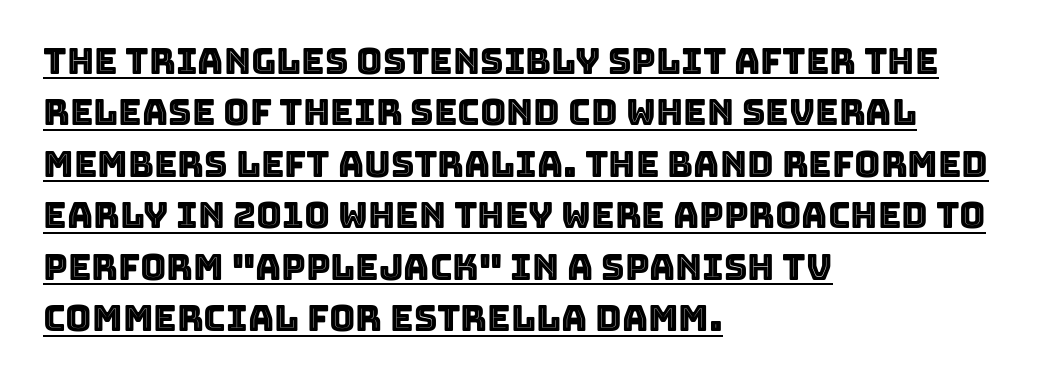
Do the letters lean? They stand straight. Varying glyph widths throughout — classic text-font behaviour. Honestly, the underline is the first thing you notice here. A typesetter would call this leading conventional body-copy spacing. The letterforms sit shoulder to shoulder at normal distance. Left-aligned paragraph, ragged on the right.
